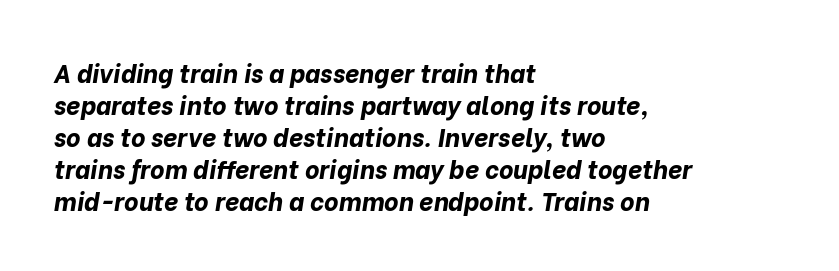
{"italic": "yes", "lean": "right", "slant_degrees": 10, "bold": "yes", "underline": "no", "align": "left", "line_spacing": "normal", "line_spacing_ratio": 1.28, "letter_spacing": "normal", "letter_spacing_em": 0.0, "glyph_px": 25}
